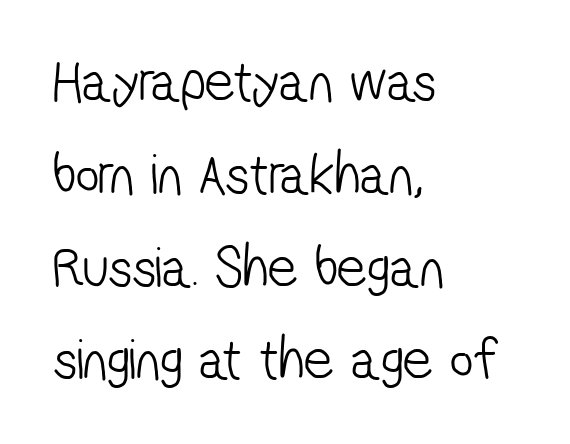
Q: Is the text bold? A: No.
Q: Is the typeface a serif or a sans-serif typeface? A: Sans-serif.
Q: Is the text underlined? A: No.
Q: How is the paragraph aligned? A: Left-aligned.
Q: Is the spacing between letters normal or unusually wide? A: Normal.
Q: Is the spacing between lines tight, normal or loose? A: Normal.
Q: Width (condensed, normal, or wide)? A: Condensed.
Q: Stroke contrast? A: Low.
Q: x-height? A: Medium.
Q: Monospaced? A: No.
